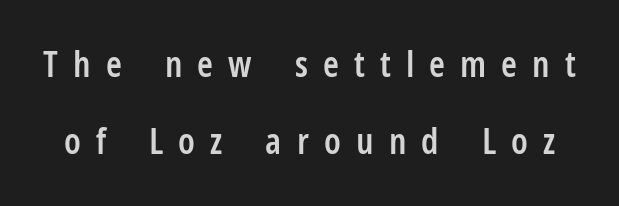
Q: Is the text bold? A: Semi-bold.
Q: Is the text italic (slanted)? A: No, it is upright.
Q: Is the typeface a serif or a sans-serif typeface? A: Sans-serif.
Q: Is the text underlined? A: No.
Q: Is the spacing between letters normal or unusually wide? A: Unusually wide.
Q: Is the spacing between lines tight, normal or loose? A: Loose.
Q: Width (condensed, normal, or wide)? A: Condensed.
Q: Stroke contrast? A: Low.
Q: x-height? A: Medium.
Q: Monospaced? A: No.
